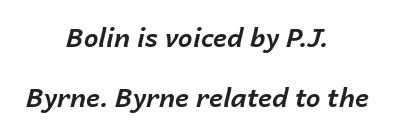
Any mark beneath the type? The region is blank. Successive baselines arrive slowly, with a big drop between each. Emphasis-style slanted type is in use. Set as a true bold cut, around the 700 mark. These lines keep a tight, regular rhythm from letter to letter.
